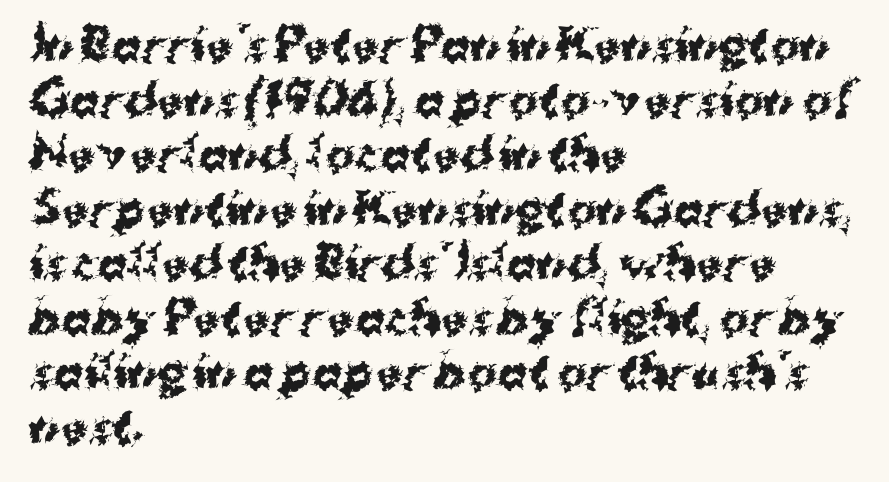
The image shows 44 px bold sans-serif type; set left-aligned, line spacing 1.24x, normal letter spacing, not underlined; medium stroke contrast and a medium x-height.
